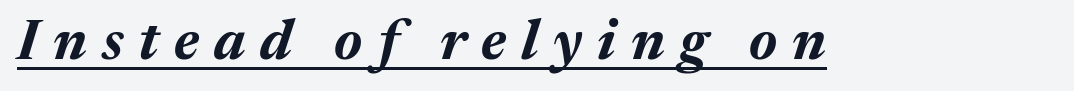
The rendering uses natural spacing where letterforms have individual widths. A full-strength bold gives these letters their thick strokes. Check the space under the baseline: a stroke is drawn there. Style check: oblique. The horizontal fit of the characters is loose and conspicuously gappy.
